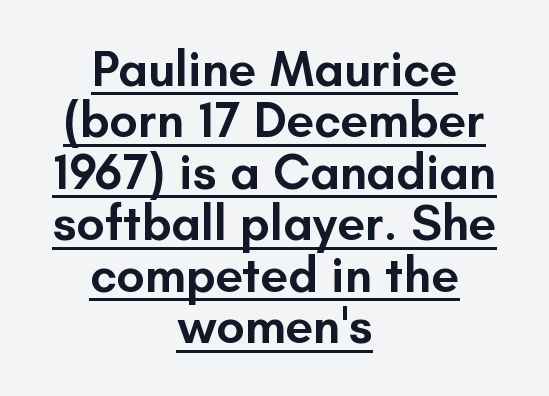
{"serif": "no", "italic": "no", "bold": "semi", "weight": "semibold", "width": "normal", "stroke_contrast": "low", "x_height": "small", "monospaced": "no", "underline": "yes", "align": "center", "line_spacing": "tight", "line_spacing_ratio": 1.03, "letter_spacing": "normal", "letter_spacing_em": 0.0, "glyph_px": 50}
